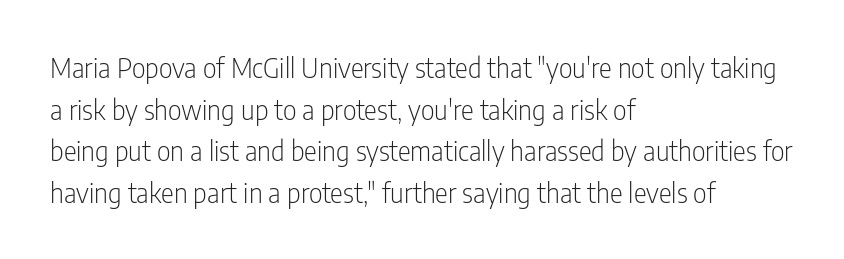
{"italic": "no", "bold": "no", "underline": "no", "align": "left", "line_spacing": "normal", "line_spacing_ratio": 1.54, "letter_spacing": "normal", "letter_spacing_em": 0.0, "glyph_px": 27}
